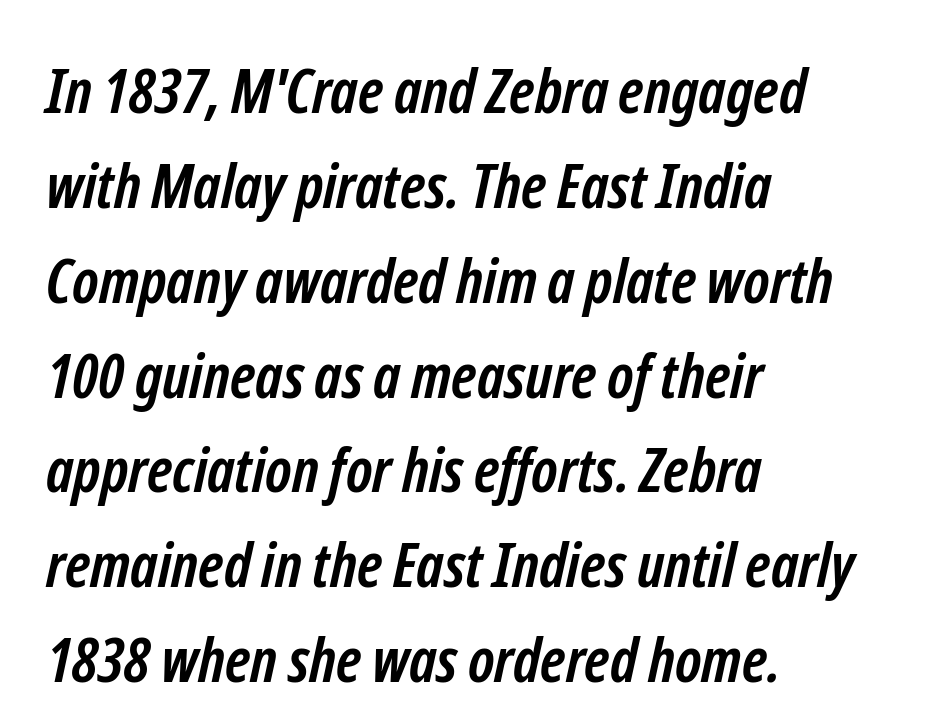
The image shows 62 px semibold, condensed sans-serif type; set left-aligned, normal line spacing (1.53x), normal letter spacing, not underlined; low stroke contrast and a medium x-height.
